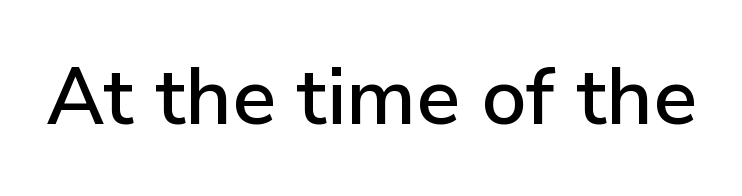
{"serif": "no", "italic": "no", "width": "normal", "stroke_contrast": "low", "x_height": "medium", "monospaced": "no", "underline": "no", "letter_spacing": "normal", "letter_spacing_em": 0.0, "glyph_px": 79}
